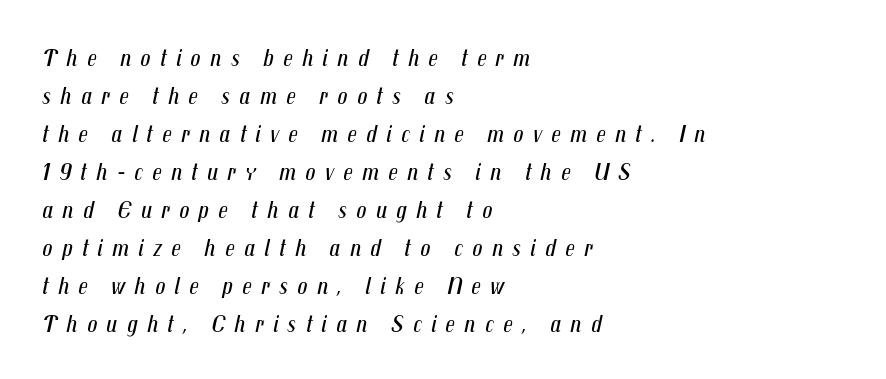
The image shows 25 px text type, italic (leaning right); set left-aligned, normal line spacing (1.52x), unusually wide letter spacing (+0.37 em), not underlined.
